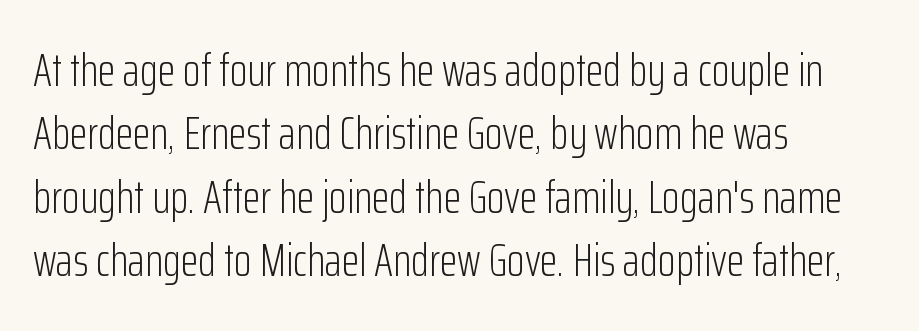
{"serif": "no", "italic": "no", "bold": "no", "weight": "light", "width": "condensed", "stroke_contrast": "low", "x_height": "medium", "monospaced": "no", "underline": "no", "align": "left", "line_spacing": "normal", "line_spacing_ratio": 1.38, "letter_spacing": "normal", "letter_spacing_em": 0.0, "glyph_px": 46}
